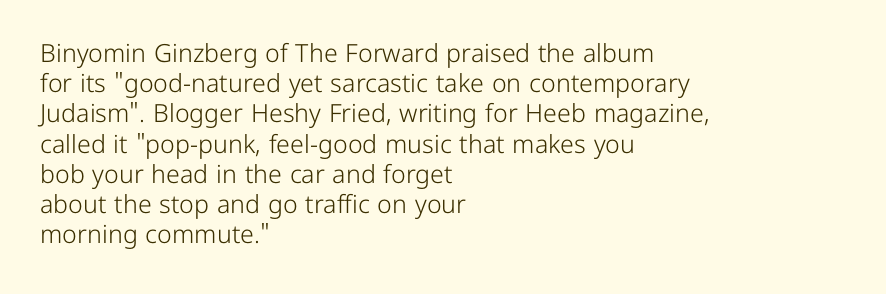
{"italic": "no", "bold": "no", "underline": "no", "align": "left", "line_spacing_ratio": 1.21, "letter_spacing": "normal", "letter_spacing_em": 0.0, "glyph_px": 25}
